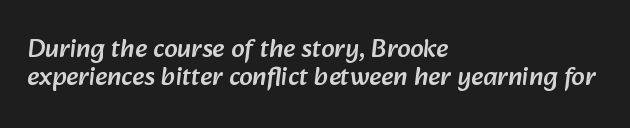
The image shows 27 px text type; set left-aligned, tight line spacing (1.02x), normal letter spacing, not underlined.
